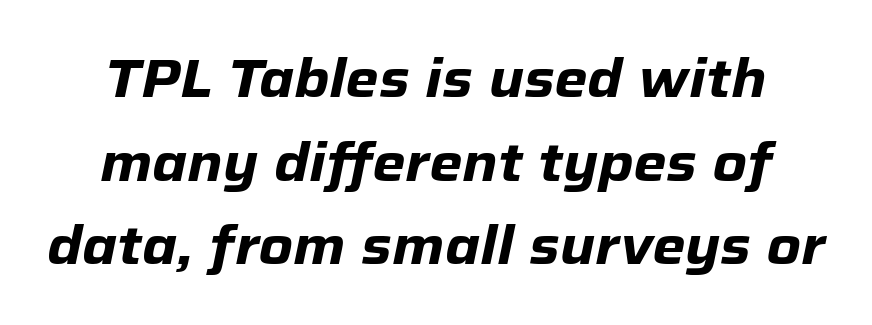
Q: Is the text bold? A: Yes.
Q: Is the text italic (slanted)? A: Yes, it leans right by about 12 degrees.
Q: Is the text underlined? A: No.
Q: How is the paragraph aligned? A: Centered.
Q: Is the spacing between letters normal or unusually wide? A: Normal.
Q: Is the spacing between lines tight, normal or loose? A: Normal.
Q: Width (condensed, normal, or wide)? A: Normal.
Q: Stroke contrast? A: Low.
Q: x-height? A: Medium.
Q: Monospaced? A: No.
